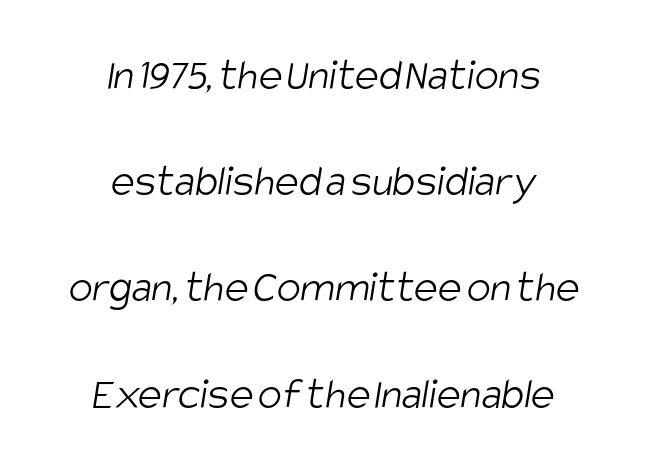
The image shows 45 px light, condensed sans-serif type; set centered, loose line spacing (2.36x), normal letter spacing, not underlined; low stroke contrast and a large x-height.
